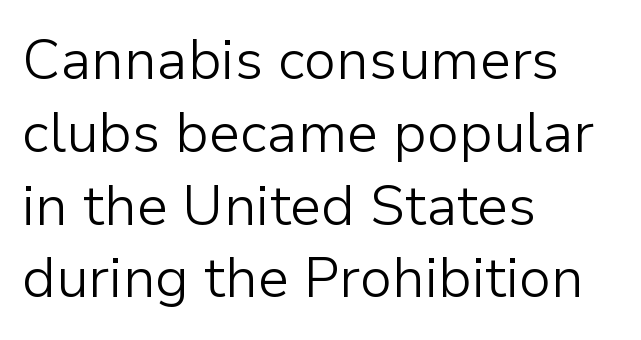
Stroke thickness stays within the range of a standard reading face or lighter. Italic: no, the glyphs are upright roman. You could not count columns in this text — the font is proportionally spaced. The words here are not underlined.
